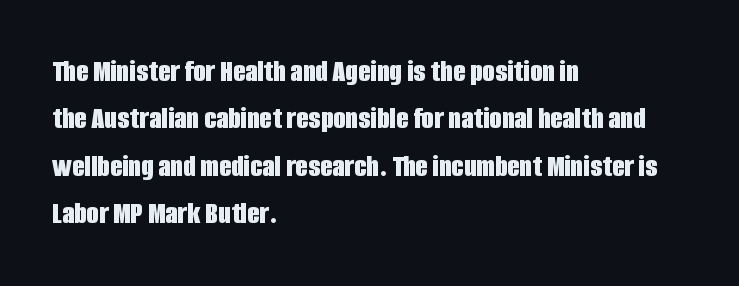
{"serif": "no", "italic": "no", "bold": "yes", "weight": "bold", "width": "condensed", "stroke_contrast": "low", "x_height": "large", "monospaced": "no", "underline": "no", "align": "left", "line_spacing": "normal", "line_spacing_ratio": 1.48, "letter_spacing": "normal", "letter_spacing_em": 0.0, "glyph_px": 32}
